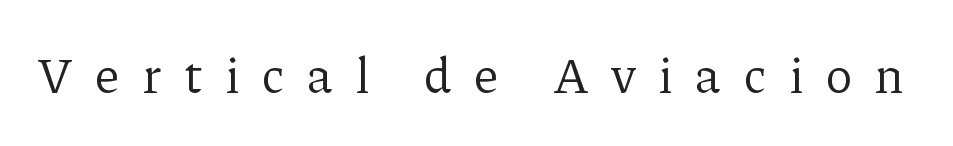
{"serif": "yes", "italic": "no", "bold": "no", "weight": "regular", "width": "normal", "stroke_contrast": "low", "x_height": "medium", "monospaced": "no", "underline": "no", "letter_spacing": "wide", "letter_spacing_em": 0.46, "glyph_px": 50}
